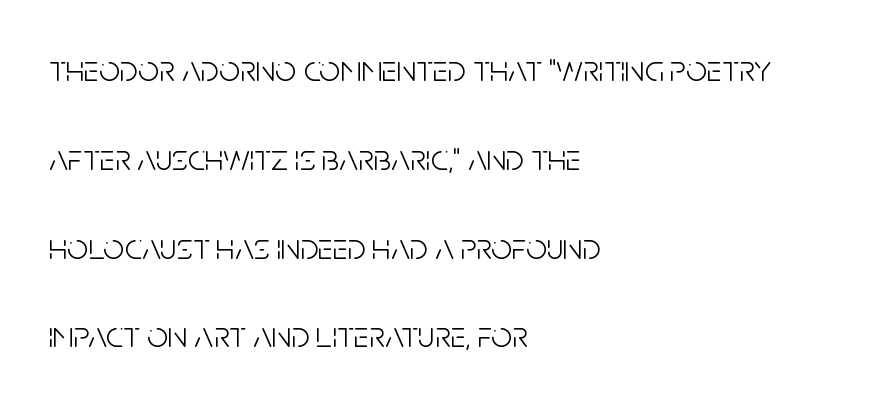
{"serif": "no", "italic": "no", "bold": "no", "weight": "light", "width": "condensed", "stroke_contrast": "low", "x_height": "large", "monospaced": "no", "underline": "no", "align": "left", "line_spacing": "loose", "line_spacing_ratio": 2.4, "letter_spacing": "normal", "letter_spacing_em": 0.0, "glyph_px": 37}
